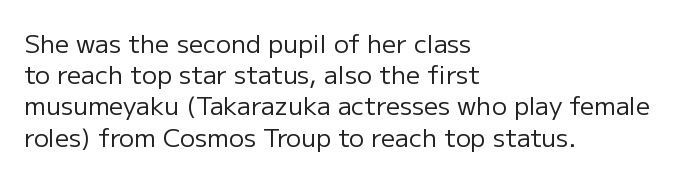
The image shows 25 px text type, upright; set left-aligned, normal line spacing (1.25x), normal letter spacing, not underlined.
